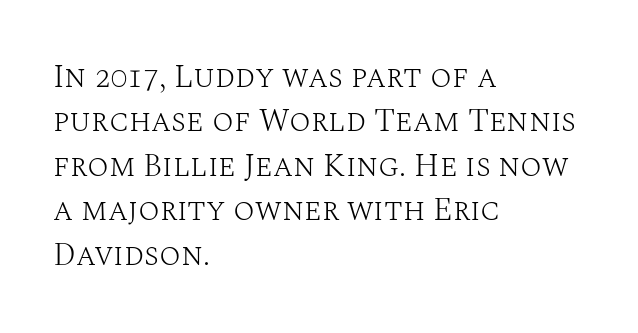
Q: Is the text bold? A: No.
Q: Is the text italic (slanted)? A: No, it is upright.
Q: Is the typeface a serif or a sans-serif typeface? A: Serif.
Q: Is the text underlined? A: No.
Q: How is the paragraph aligned? A: Left-aligned.
Q: Is the spacing between letters normal or unusually wide? A: Normal.
Q: Is the spacing between lines tight, normal or loose? A: Normal.
Q: Width (condensed, normal, or wide)? A: Normal.
Q: Stroke contrast? A: Medium.
Q: x-height? A: Large.
Q: Monospaced? A: No.
